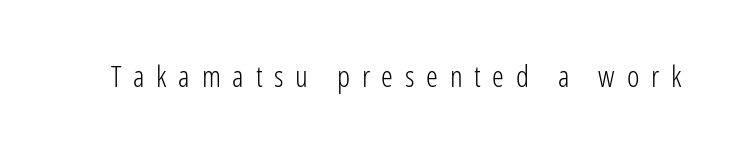
Q: Is the text bold? A: No.
Q: Is the text italic (slanted)? A: No, it is upright.
Q: Is the typeface a serif or a sans-serif typeface? A: Sans-serif.
Q: Is the text underlined? A: No.
Q: Is the spacing between letters normal or unusually wide? A: Unusually wide.
Q: Width (condensed, normal, or wide)? A: Condensed.
Q: Stroke contrast? A: Low.
Q: x-height? A: Medium.
Q: Monospaced? A: No.
